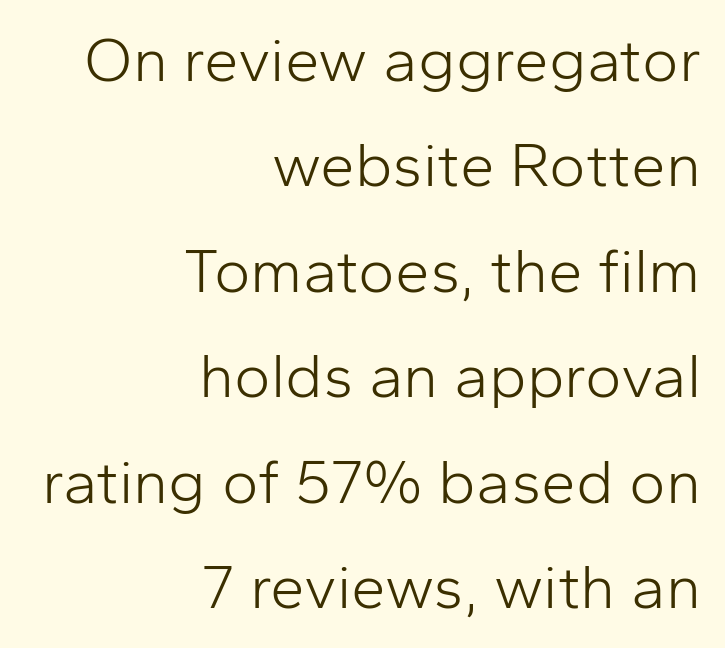
Q: Is the text bold? A: No.
Q: Is the text italic (slanted)? A: No, it is upright.
Q: Is the typeface a serif or a sans-serif typeface? A: Sans-serif.
Q: Is the text underlined? A: No.
Q: How is the paragraph aligned? A: Right-aligned.
Q: Is the spacing between letters normal or unusually wide? A: Normal.
Q: Is the spacing between lines tight, normal or loose? A: Normal.
Q: Width (condensed, normal, or wide)? A: Normal.
Q: Stroke contrast? A: Low.
Q: x-height? A: Medium.
Q: Monospaced? A: No.
